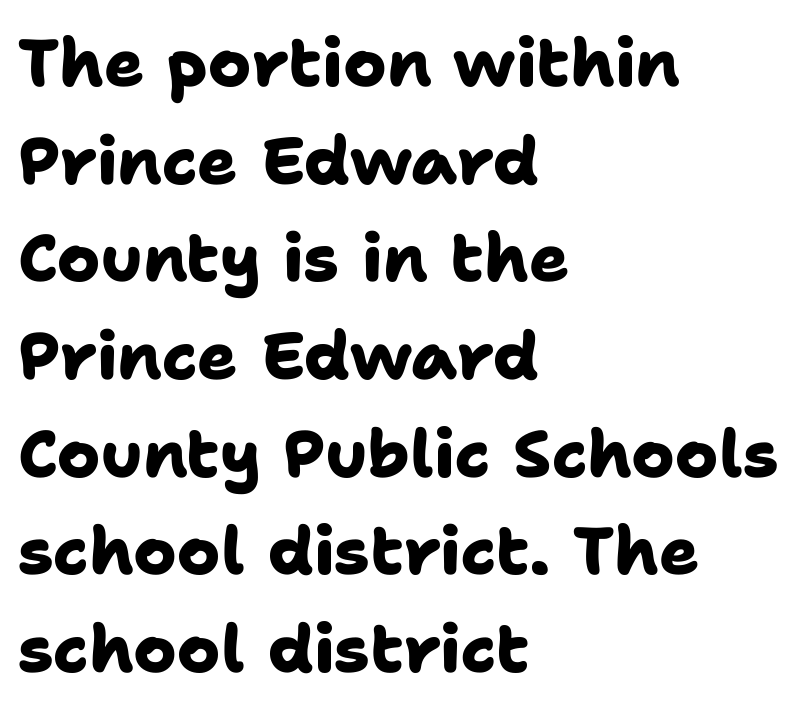
{"serif": "no", "bold": "yes", "weight": "heavy", "width": "normal", "stroke_contrast": "low", "x_height": "medium", "monospaced": "no", "underline": "no", "align": "left", "line_spacing": "normal", "line_spacing_ratio": 1.48, "letter_spacing": "normal", "letter_spacing_em": 0.0, "glyph_px": 66}
